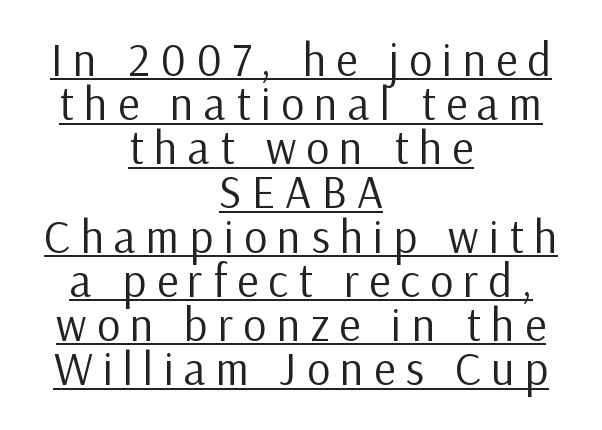
The image shows 46 px regular-weight sans-serif type, upright; set centered, tight line spacing (0.96x), unusually wide letter spacing (+0.22 em), underlined; low stroke contrast and a medium x-height.
